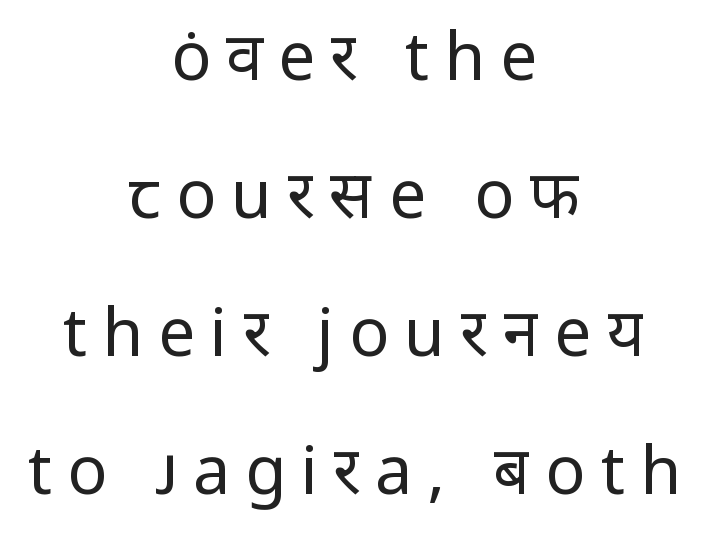
{"serif": "no", "italic": "no", "bold": "no", "weight": "regular", "width": "normal", "stroke_contrast": "low", "x_height": "medium", "monospaced": "no", "underline": "no", "align": "center", "line_spacing": "loose", "line_spacing_ratio": 2.09, "letter_spacing": "wide", "letter_spacing_em": 0.23, "glyph_px": 66}
